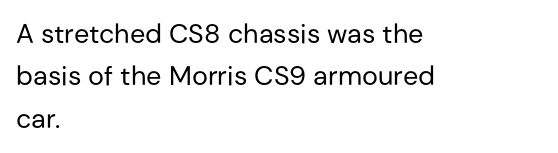
{"italic": "no", "bold": "no", "underline": "no", "align": "left", "line_spacing": "normal", "line_spacing_ratio": 1.57, "letter_spacing": "normal", "letter_spacing_em": 0.0, "glyph_px": 27}
